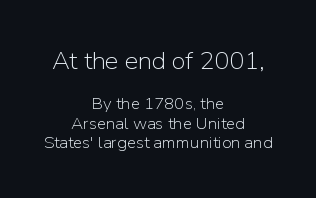
Q: Is the text bold? A: No.
Q: Is the text italic (slanted)? A: No, it is upright.
Q: Is the text underlined? A: No.
Q: How is the paragraph aligned? A: Centered.
Q: Is the spacing between letters normal or unusually wide? A: Normal.
Q: Is the spacing between lines tight, normal or loose? A: Tight.
Q: Which block of text is set in a larger size, the first (top) or the second (bottom)? A: The first (top) one.
